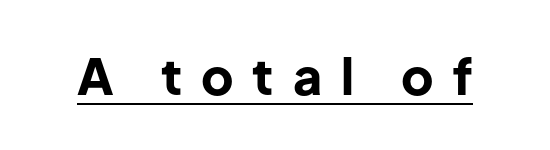
Q: Is the text bold? A: Yes.
Q: Is the text italic (slanted)? A: No, it is upright.
Q: Is the typeface a serif or a sans-serif typeface? A: Sans-serif.
Q: Is the text underlined? A: Yes.
Q: Is the spacing between letters normal or unusually wide? A: Unusually wide.
Q: Width (condensed, normal, or wide)? A: Normal.
Q: Stroke contrast? A: Low.
Q: x-height? A: Medium.
Q: Monospaced? A: No.
